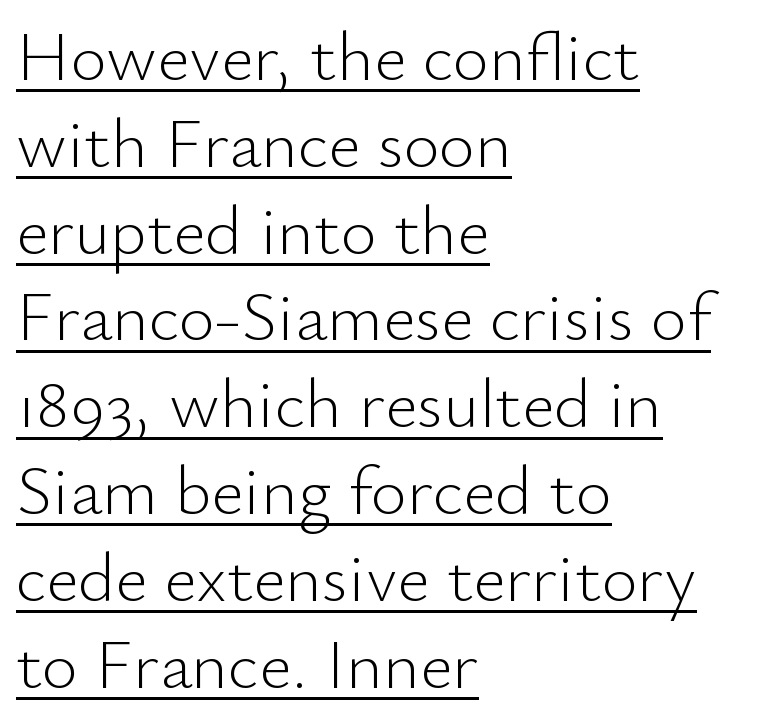
The weight would be labelled regular, book, light, or lighter still. The face used here is proportionally spaced, like ordinary book or web type. A baseline rule has been typeset under these characters. Caption: standard tracking, unaltered.
